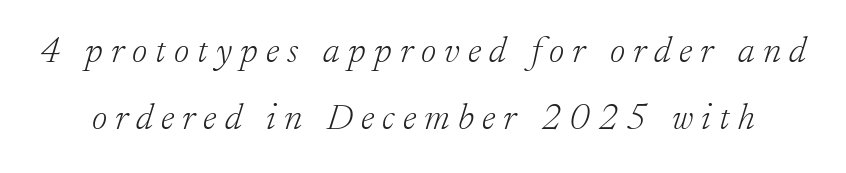
To sum up the face: it has serifs. The lettering tilts uniformly, giving the passage an italic look. Substantial extra tracking has been applied to these lines. The characters are drawn with everyday or finer stroke widths. This sample has the flowing, uneven cadence of proportional lettering.
